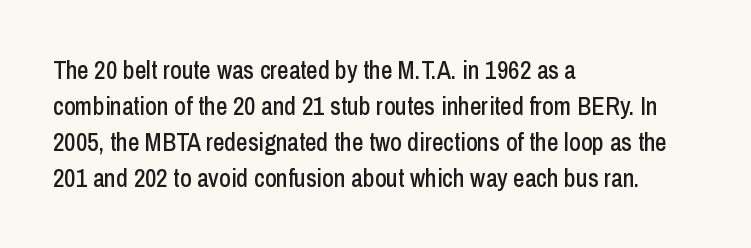
{"italic": "no", "underline": "no", "align": "left", "line_spacing": "normal", "line_spacing_ratio": 1.44, "letter_spacing": "normal", "letter_spacing_em": 0.0, "glyph_px": 25}
